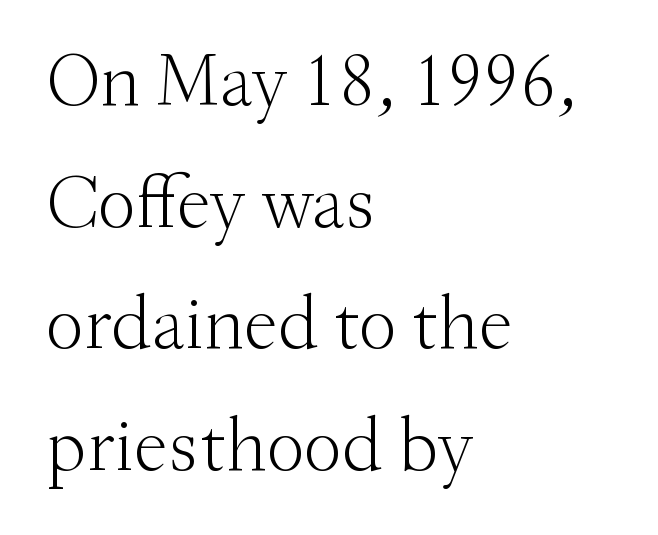
The image shows 77 px light serif type, upright; set left-aligned, normal line spacing (1.58x), normal letter spacing, not underlined; medium stroke contrast and a small x-height.
